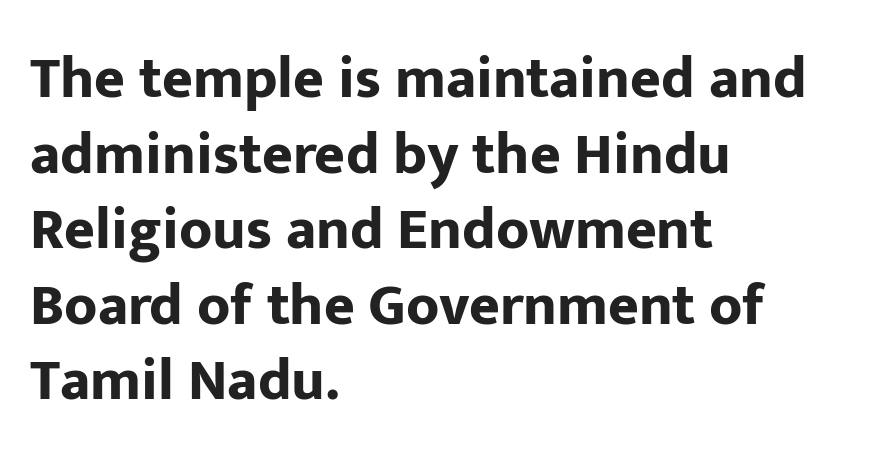
In terms of posture, this sample is upright. These lines are rendered in a variable-pitch font. Glance below the letters and you will spot only blank space. Compared with typical paragraphs, the rows here are spaced about the same.
